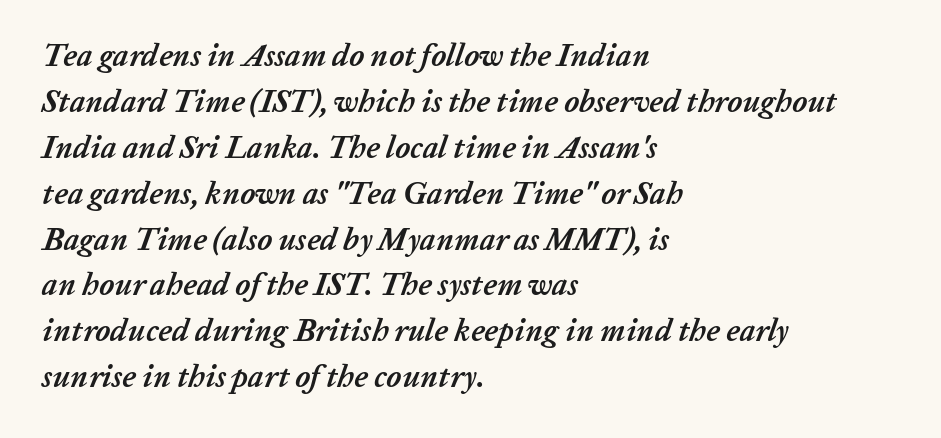
Normally led — the rows are evenly, conventionally spaced. Only glyphs here, with clear space below each row. Italic? Definitely — the glyphs are oblique. Visually the block forms a straight wall on the left and a jagged coastline on the right. Weight check: bold — yes, fully.
